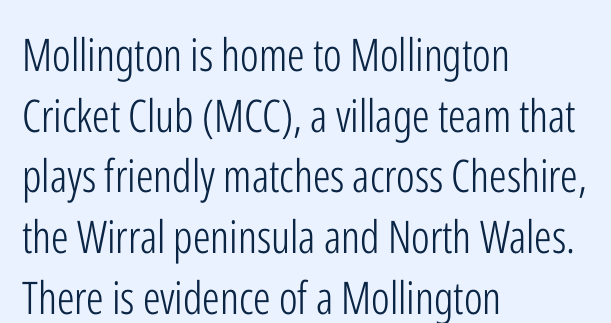
Q: Is the text bold? A: No.
Q: Is the text italic (slanted)? A: No, it is upright.
Q: Is the typeface a serif or a sans-serif typeface? A: Sans-serif.
Q: Is the text underlined? A: No.
Q: How is the paragraph aligned? A: Left-aligned.
Q: Is the spacing between letters normal or unusually wide? A: Normal.
Q: Is the spacing between lines tight, normal or loose? A: Normal.
Q: Width (condensed, normal, or wide)? A: Condensed.
Q: Stroke contrast? A: Low.
Q: x-height? A: Medium.
Q: Monospaced? A: No.
